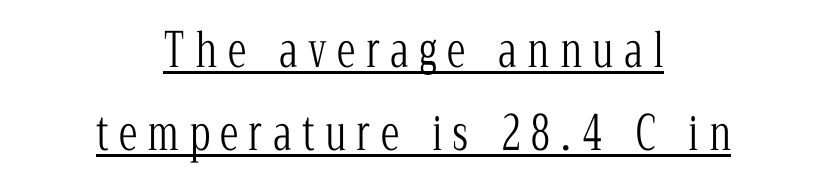
Where is the straight margin? There isn't one; the lines are centered. Look at the bottom of the vertical strokes: they flare into serifs here. Looks like someone drew a line under every word here. Character widths vary here, with narrow letters taking less room than wide ones. The weight would be labelled regular, book, light, or lighter still. The passage shown has open, widely tracked lettering throughout.
